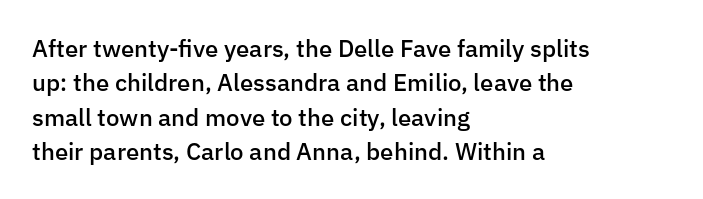
Q: Is the text bold? A: Semi-bold.
Q: Is the text italic (slanted)? A: No, it is upright.
Q: Is the text underlined? A: No.
Q: How is the paragraph aligned? A: Left-aligned.
Q: Is the spacing between letters normal or unusually wide? A: Normal.
Q: Is the spacing between lines tight, normal or loose? A: Normal.
